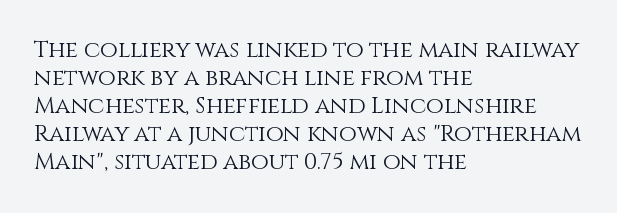
{"italic": "no", "bold": "no", "underline": "no", "align": "left", "line_spacing_ratio": 1.22, "letter_spacing": "normal", "letter_spacing_em": 0.0, "glyph_px": 23}
